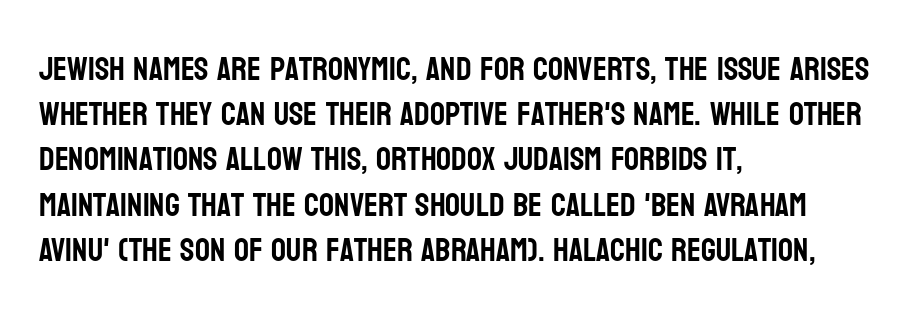
These lines are rendered in a variable-pitch font. Just letters on the line, the space beneath them empty. A typesetter would label this face a sans. Normally led — the rows are evenly, conventionally spaced. In terms of posture, this sample is upright.
